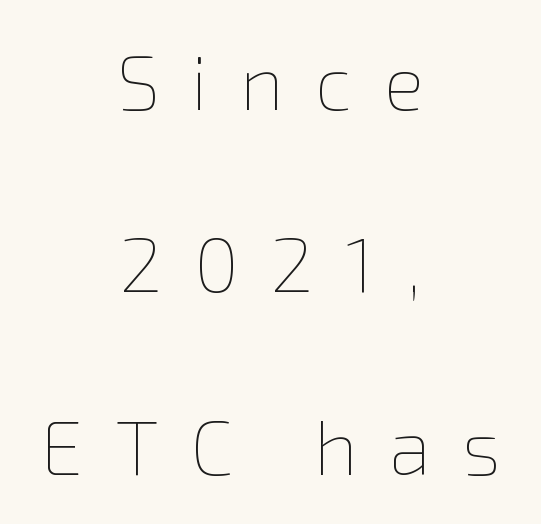
Q: Is the text bold? A: No.
Q: Is the text italic (slanted)? A: No, it is upright.
Q: Is the text underlined? A: No.
Q: How is the paragraph aligned? A: Centered.
Q: Is the spacing between letters normal or unusually wide? A: Unusually wide.
Q: Is the spacing between lines tight, normal or loose? A: Loose.
Q: Width (condensed, normal, or wide)? A: Normal.
Q: Stroke contrast? A: Low.
Q: x-height? A: Medium.
Q: Monospaced? A: No.
